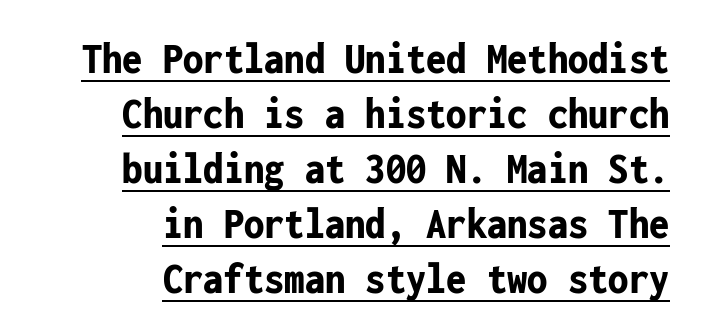
The image shows 45 px bold, condensed sans-serif type, upright, monospaced; set right-aligned, line spacing 1.22x, normal letter spacing, underlined; low stroke contrast and a medium x-height.
